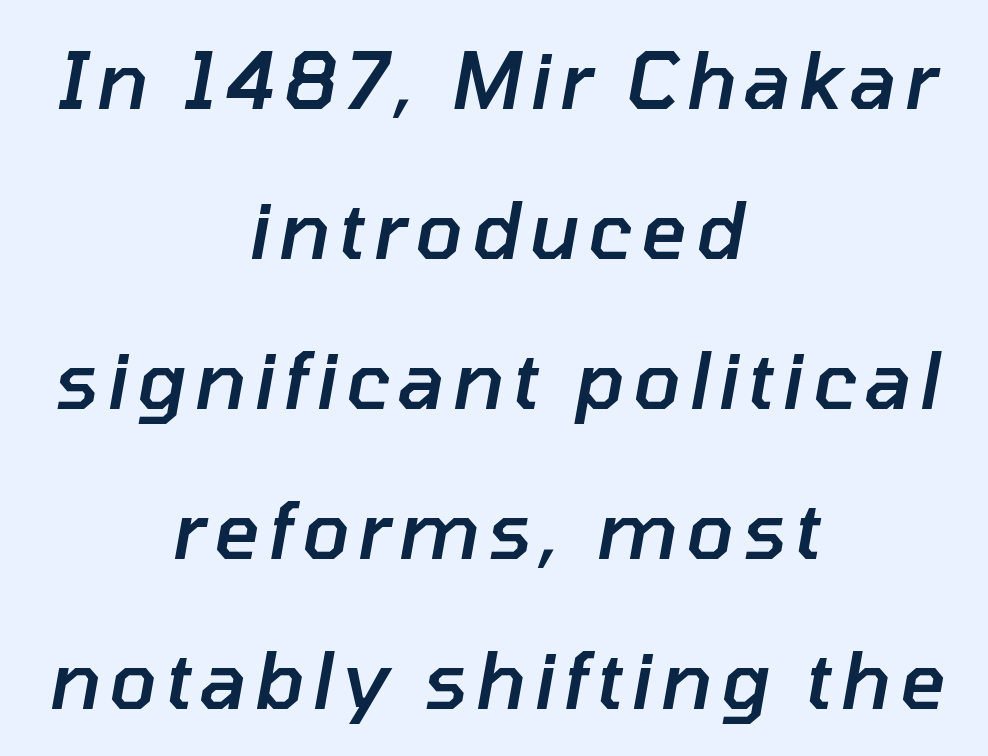
{"italic": "yes", "lean": "right", "slant_degrees": 10, "bold": "semi", "weight": "semibold", "width": "normal", "stroke_contrast": "low", "x_height": "medium", "monospaced": "no", "underline": "no", "align": "center", "line_spacing": "loose", "line_spacing_ratio": 1.9, "glyph_px": 79}
